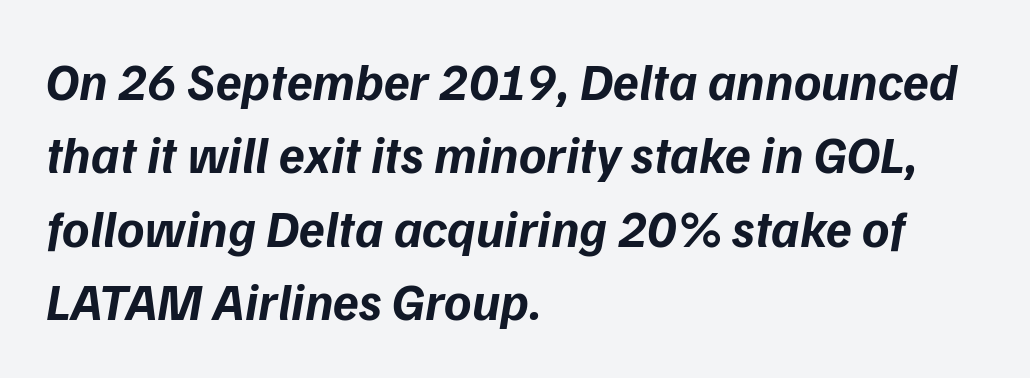
Q: Is the text bold? A: Yes.
Q: Is the typeface a serif or a sans-serif typeface? A: Sans-serif.
Q: Is the text underlined? A: No.
Q: How is the paragraph aligned? A: Left-aligned.
Q: Is the spacing between letters normal or unusually wide? A: Normal.
Q: Is the spacing between lines tight, normal or loose? A: Normal.
Q: Width (condensed, normal, or wide)? A: Normal.
Q: Stroke contrast? A: Low.
Q: x-height? A: Medium.
Q: Monospaced? A: No.
